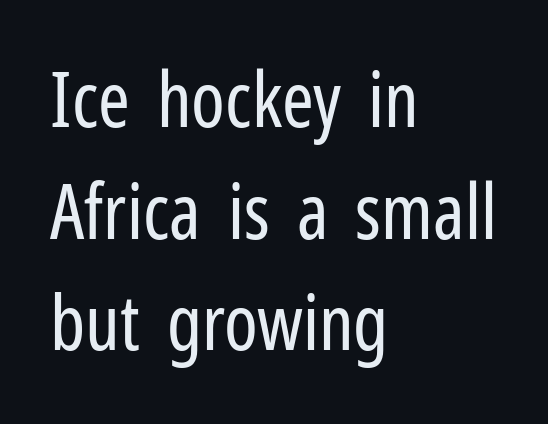
Q: Is the text bold? A: No.
Q: Is the text italic (slanted)? A: No, it is upright.
Q: Is the typeface a serif or a sans-serif typeface? A: Sans-serif.
Q: Is the text underlined? A: No.
Q: How is the paragraph aligned? A: Left-aligned.
Q: Is the spacing between letters normal or unusually wide? A: Normal.
Q: Is the spacing between lines tight, normal or loose? A: Normal.
Q: Width (condensed, normal, or wide)? A: Condensed.
Q: Stroke contrast? A: Low.
Q: x-height? A: Medium.
Q: Monospaced? A: No.
